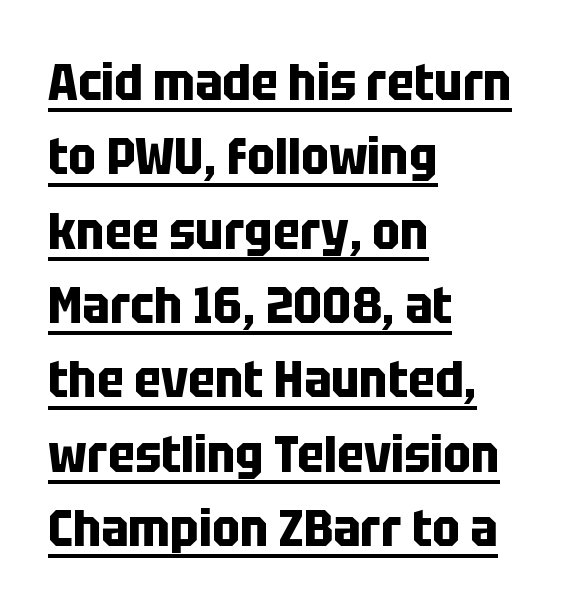
Does the type have serifs? No, each stem ends abruptly. This sample has the flowing, uneven cadence of proportional lettering. Unlike italic type, these characters show no tilt at all. What stands out about the letter spacing? Nothing — it is the standard amount. The paragraph has a hard left edge and a soft right edge. A typesetter would call this leading conventional body-copy spacing.
